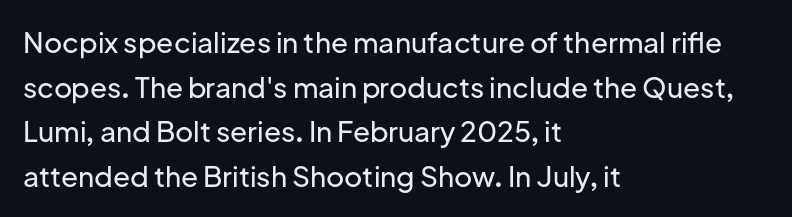
{"serif": "no", "italic": "no", "width": "normal", "stroke_contrast": "low", "x_height": "medium", "monospaced": "no", "underline": "no", "align": "left", "line_spacing": "normal", "line_spacing_ratio": 1.59, "letter_spacing": "normal", "letter_spacing_em": 0.0, "glyph_px": 28}
